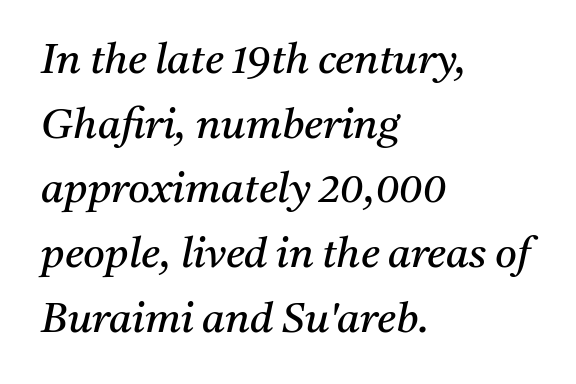
The image shows 42 px regular-weight serif type, italic (leaning right); set left-aligned, normal line spacing (1.54x), normal letter spacing, not underlined; medium stroke contrast and a medium x-height.
